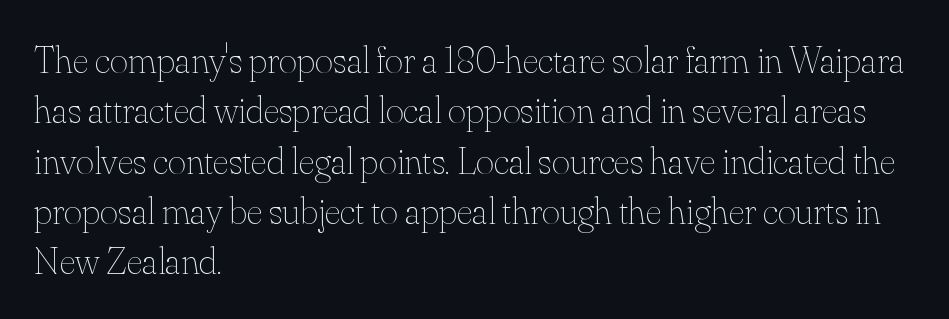
A classic flush-left, rag-right setting is used for this passage. Descenders are the only things crossing below the line. Posture: vertical. The face used here is proportionally spaced, like ordinary book or web type. Unbolded letterforms with no extra heft.
